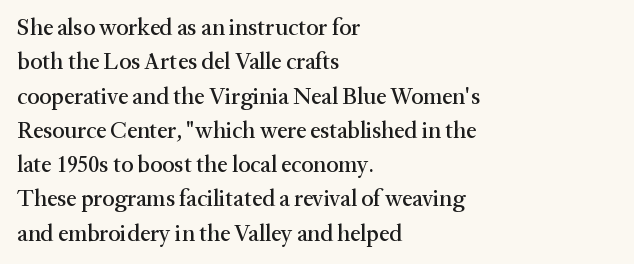
If you drew a ruler down the left edge, every line would touch it. Any mark beneath the type? The region is blank. Vertical spacing — default. It's the straight-up-and-down kind of type.
